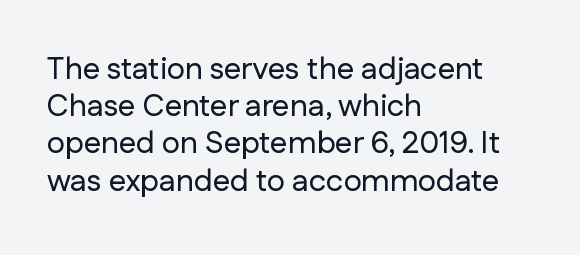
Q: Is the text italic (slanted)? A: No, it is upright.
Q: Is the typeface a serif or a sans-serif typeface? A: Sans-serif.
Q: Is the text underlined? A: No.
Q: How is the paragraph aligned? A: Left-aligned.
Q: Is the spacing between letters normal or unusually wide? A: Normal.
Q: Width (condensed, normal, or wide)? A: Normal.
Q: Stroke contrast? A: Low.
Q: x-height? A: Medium.
Q: Monospaced? A: No.
